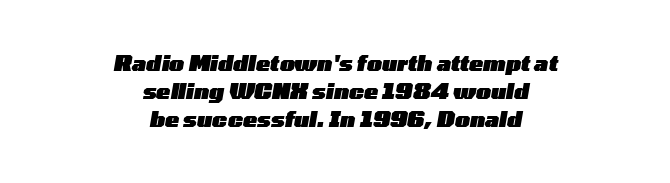
{"italic": "yes", "lean": "right", "slant_degrees": 10, "bold": "yes", "underline": "no", "align": "center", "line_spacing": "normal", "line_spacing_ratio": 1.34, "letter_spacing": "normal", "letter_spacing_em": 0.0, "glyph_px": 21}
